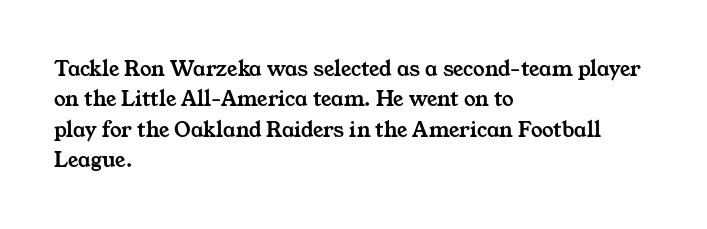
Q: Is the text underlined? A: No.
Q: How is the paragraph aligned? A: Left-aligned.
Q: Is the spacing between letters normal or unusually wide? A: Normal.
Q: Is the spacing between lines tight, normal or loose? A: Normal.
